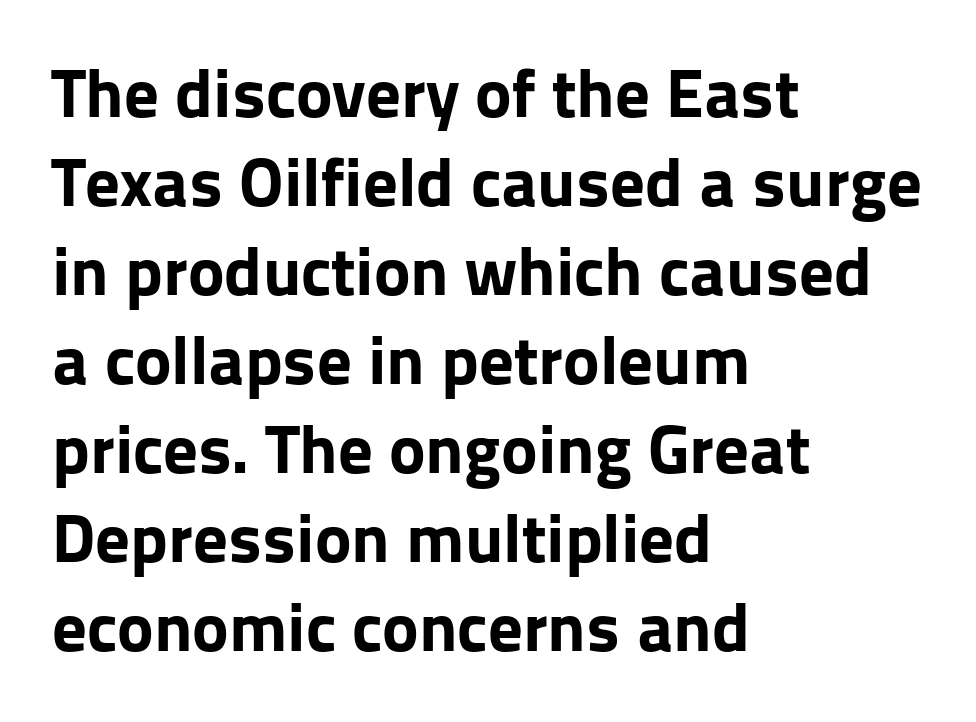
The image shows 69 px bold sans-serif type, upright; set left-aligned, normal line spacing (1.29x), normal letter spacing, not underlined; low stroke contrast and a medium x-height.
